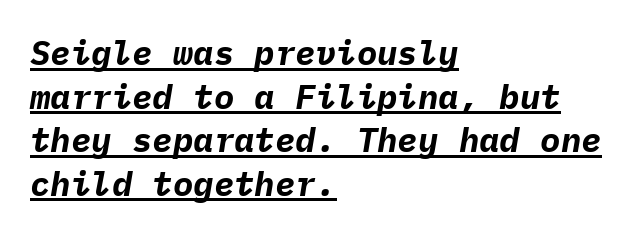
The sample's only ornament is a line tracing under the words. The font is running at its bold setting. Think of a typewriter: that constant character pitch is what you see here. Would a proofreader flag this as italicized? Yes. The text block is weighted toward the left margin, trailing off unevenly rightward.
